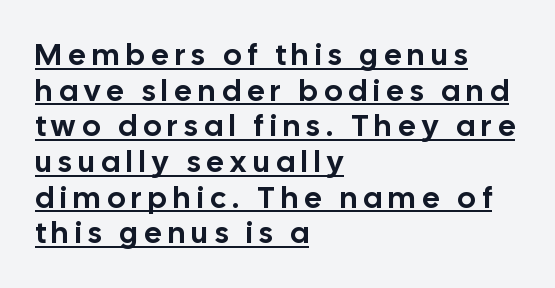
The letters carry no serifs — their stems end cleanly without finishing strokes. Italic? Not at all — the glyphs are vertical. The string is rendered with underlining switched on. The compositor pushed each line to the left boundary.
